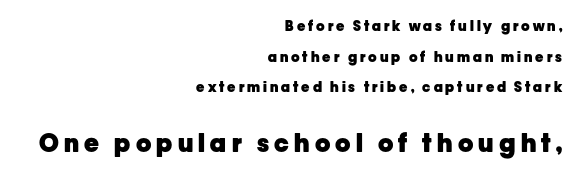
Q: Is the text bold? A: Yes.
Q: Is the text italic (slanted)? A: No, it is upright.
Q: Is the text underlined? A: No.
Q: How is the paragraph aligned? A: Right-aligned.
Q: Is the spacing between letters normal or unusually wide? A: Unusually wide.
Q: Is the spacing between lines tight, normal or loose? A: Loose.
Q: Which block of text is set in a larger size, the first (top) or the second (bottom)? A: The second (bottom) one.
